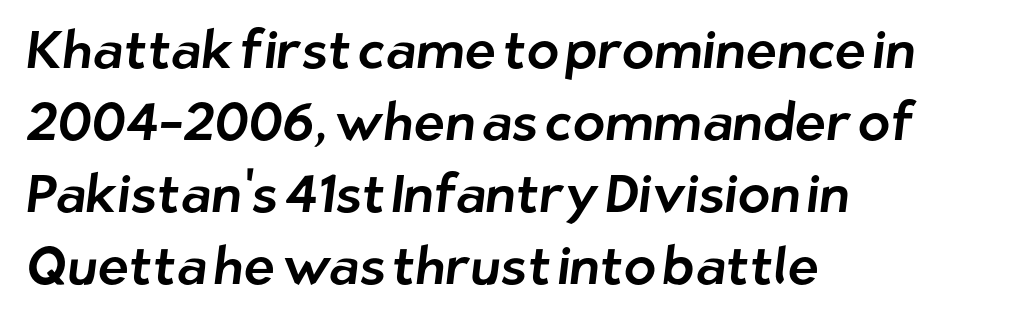
Q: Is the typeface a serif or a sans-serif typeface? A: Sans-serif.
Q: Is the text underlined? A: No.
Q: How is the paragraph aligned? A: Left-aligned.
Q: Is the spacing between letters normal or unusually wide? A: Normal.
Q: Is the spacing between lines tight, normal or loose? A: Normal.
Q: Width (condensed, normal, or wide)? A: Normal.
Q: Stroke contrast? A: Low.
Q: x-height? A: Medium.
Q: Monospaced? A: No.
